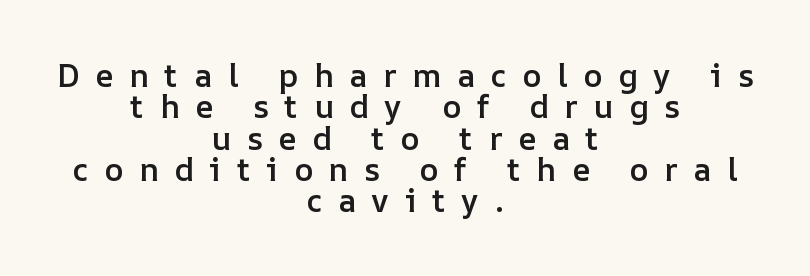
Rows of type sit shoulder to shoulder in the vertical direction. If you folded the block vertically in half, each line would mirror itself in length. Caption: expanded tracking, letters set apart. A bit beefed up — I'd call it semibold rather than bold. Think of a printed novel: that variable character pitch is what you see here.
